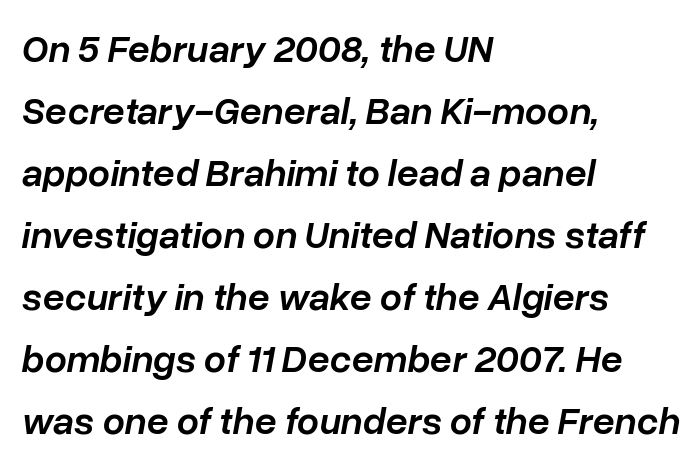
{"italic": "yes", "lean": "right", "slant_degrees": 10, "bold": "semi", "weight": "semibold", "width": "normal", "stroke_contrast": "low", "x_height": "medium", "monospaced": "no", "underline": "no", "align": "left", "line_spacing": "normal", "line_spacing_ratio": 1.59, "letter_spacing": "normal", "letter_spacing_em": 0.0, "glyph_px": 39}
